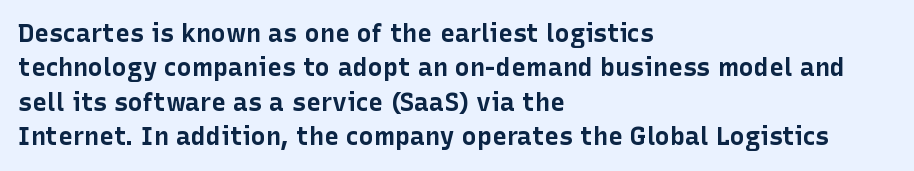
{"italic": "no", "bold": "yes", "underline": "no", "align": "left", "line_spacing": "normal", "line_spacing_ratio": 1.38, "letter_spacing": "normal", "letter_spacing_em": 0.0, "glyph_px": 25}
